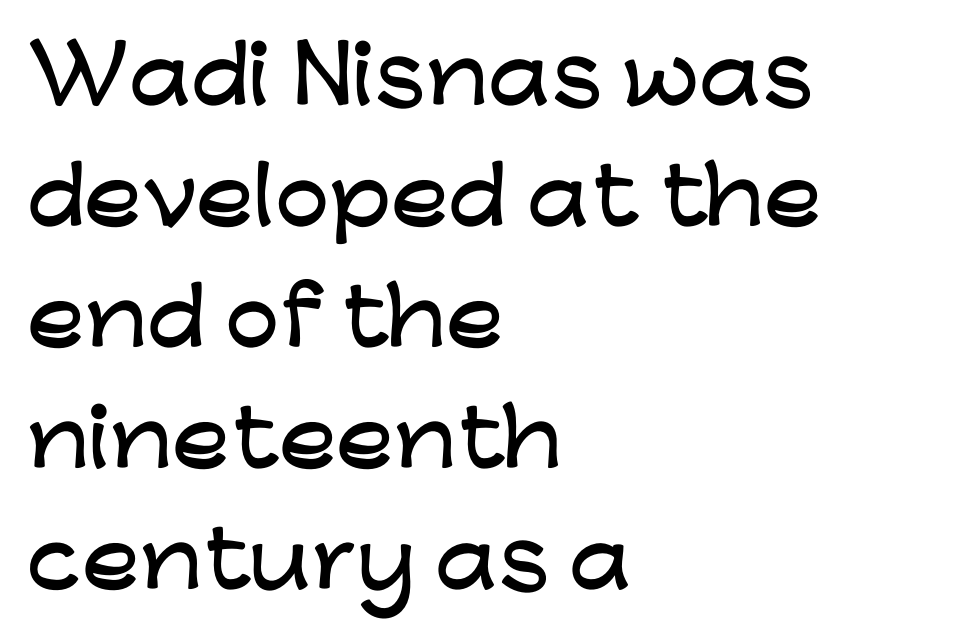
The image shows 77 px wide sans-serif type, upright; set left-aligned, normal line spacing (1.57x), normal letter spacing, not underlined; low stroke contrast and a medium x-height.
